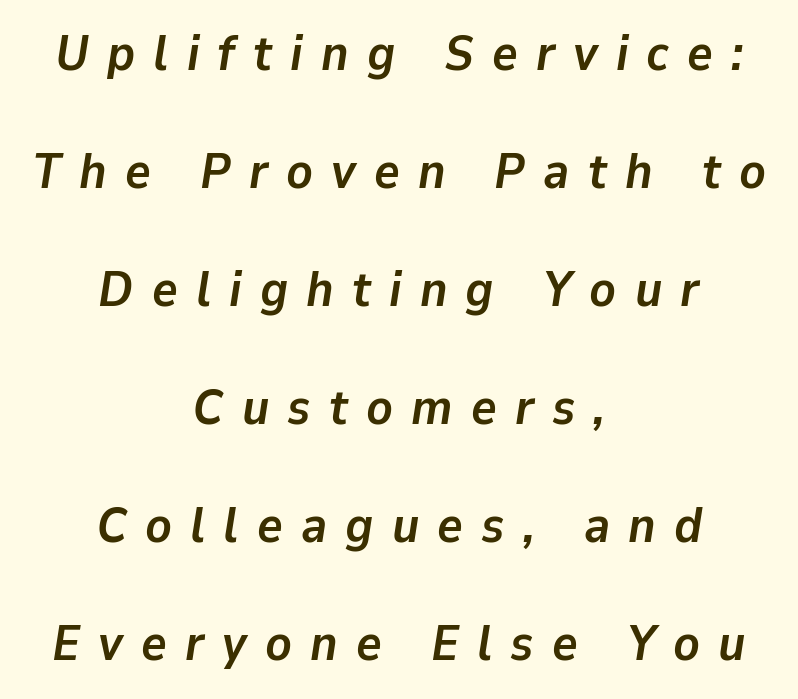
The image shows 49 px semibold type, italic (leaning right); set centered, loose line spacing (2.41x), unusually wide letter spacing (+0.37 em), not underlined; low stroke contrast and a medium x-height.
